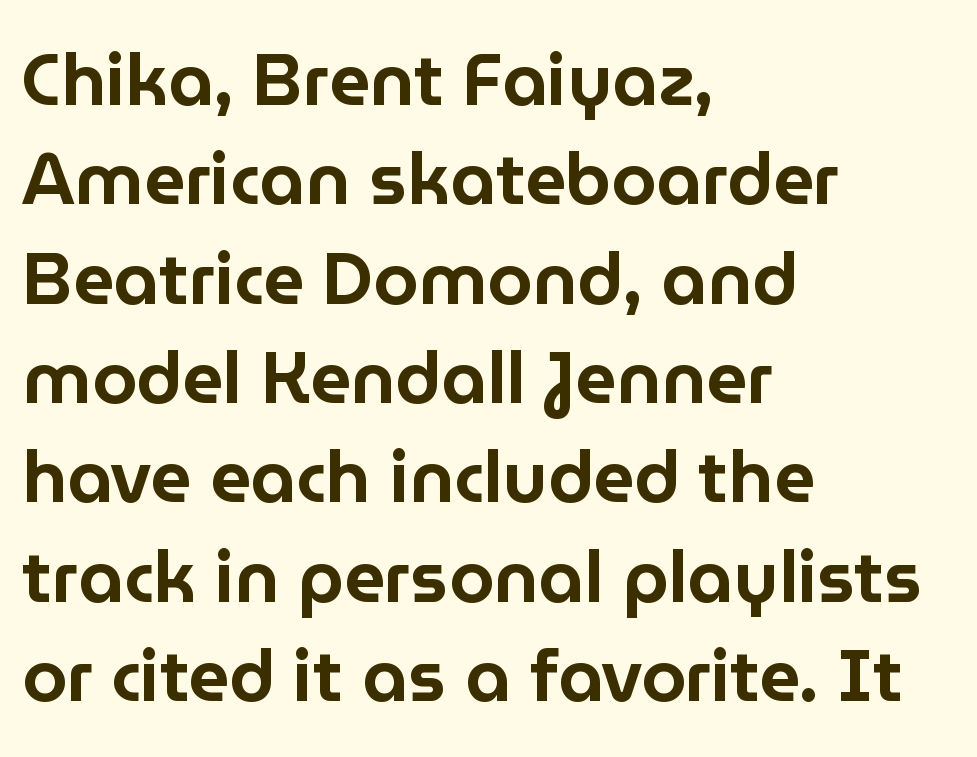
The image shows 72 px sans-serif type, upright; set left-aligned, normal line spacing (1.38x), normal letter spacing, not underlined; low stroke contrast and a medium x-height.
